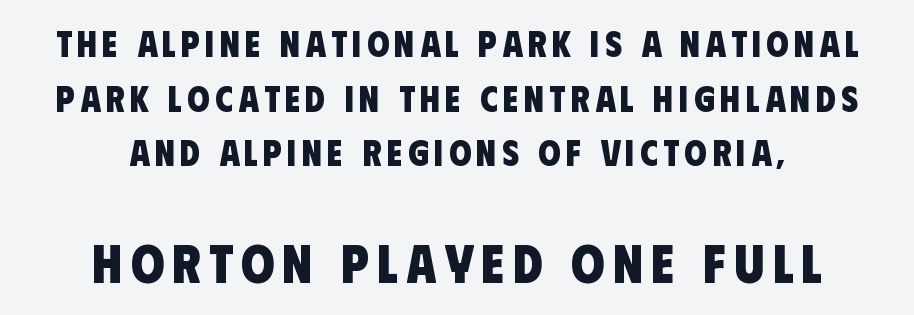
{"serif": "no", "bold": "yes", "weight": "heavy", "width": "condensed", "stroke_contrast": "low", "x_height": "large", "monospaced": "no", "underline": "no", "align": "center", "line_spacing": "normal", "line_spacing_ratio": 1.52, "larger_block": "second", "size_ratio": 1.5, "glyph_px": 54}
